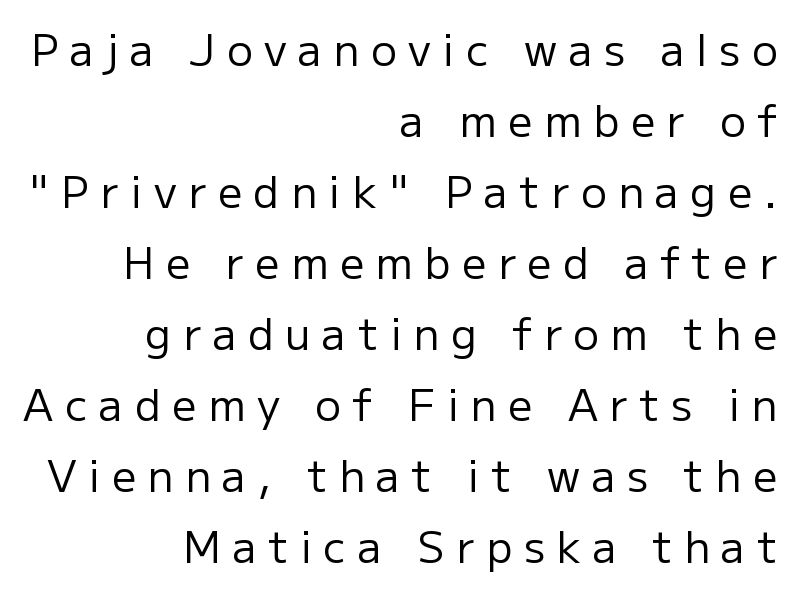
Q: Is the text bold? A: No.
Q: Is the text italic (slanted)? A: No, it is upright.
Q: Is the typeface a serif or a sans-serif typeface? A: Sans-serif.
Q: Is the text underlined? A: No.
Q: How is the paragraph aligned? A: Right-aligned.
Q: Is the spacing between letters normal or unusually wide? A: Unusually wide.
Q: Is the spacing between lines tight, normal or loose? A: Normal.
Q: Width (condensed, normal, or wide)? A: Normal.
Q: Stroke contrast? A: Low.
Q: x-height? A: Medium.
Q: Monospaced? A: No.
